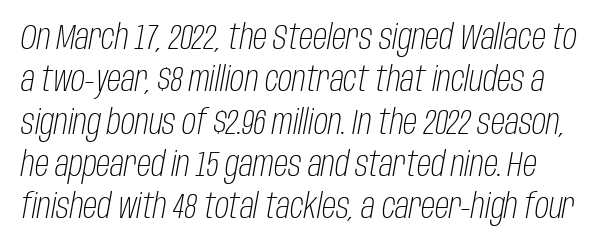
{"italic": "yes", "lean": "right", "slant_degrees": 10, "bold": "no", "weight": "light", "width": "condensed", "stroke_contrast": "low", "x_height": "large", "monospaced": "no", "underline": "no", "line_spacing_ratio": 1.21, "letter_spacing": "normal", "letter_spacing_em": 0.0, "glyph_px": 35}
